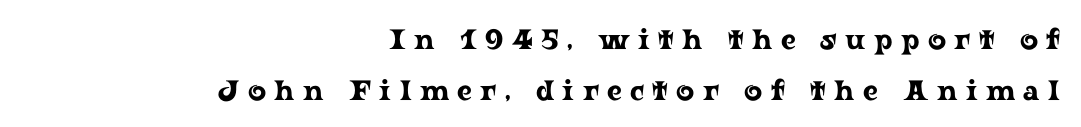
{"serif": "yes", "italic": "no", "width": "wide", "stroke_contrast": "low", "x_height": "medium", "monospaced": "no", "underline": "no", "align": "right", "line_spacing_ratio": 1.82, "letter_spacing": "wide", "letter_spacing_em": 0.3, "glyph_px": 28}
